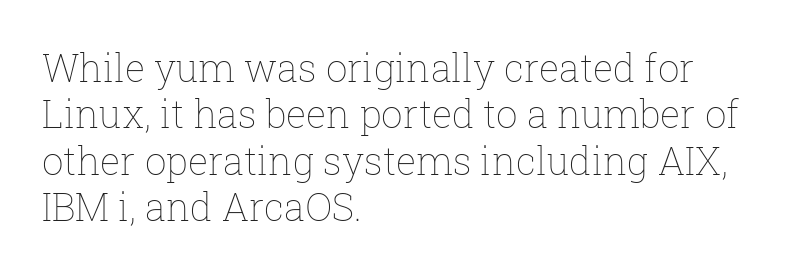
The image shows 38 px thin type, upright; set left-aligned, line spacing 1.22x, normal letter spacing, not underlined; low stroke contrast and a medium x-height.
